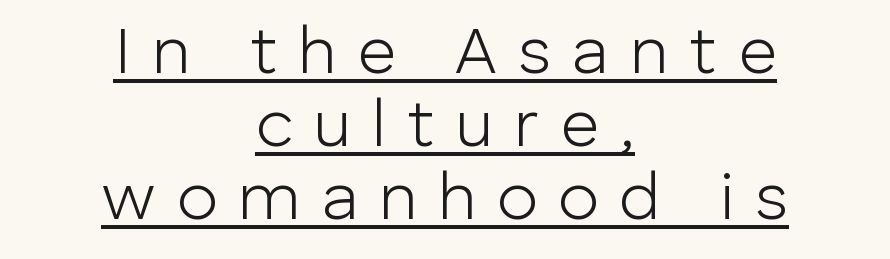
The image shows 67 px light sans-serif type, upright; set centered, tight line spacing (1.09x), unusually wide letter spacing (+0.31 em), underlined; low stroke contrast and a medium x-height.
